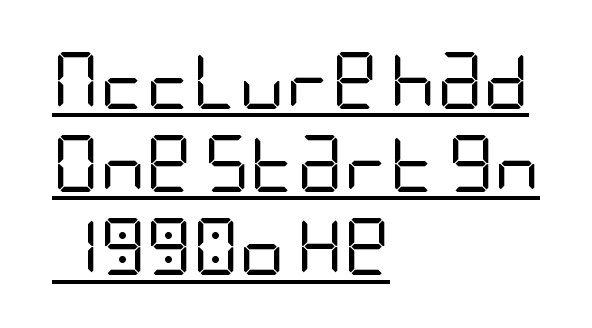
The image shows 57 px regular-weight, condensed sans-serif type, upright; set left-aligned, normal line spacing (1.46x), normal letter spacing, underlined; low stroke contrast and a large x-height.
